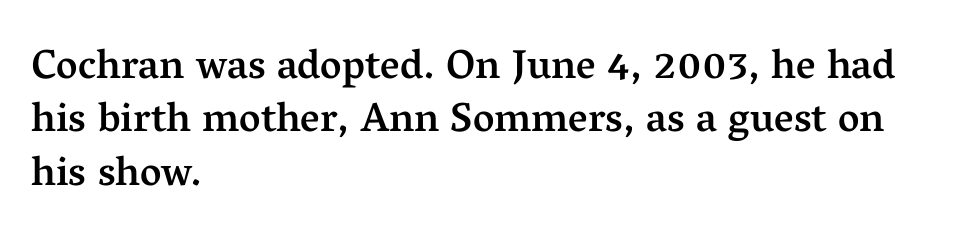
Summary of vertical rhythm: regular, with standard interline spacing. The rendering anchors every line to the left-hand side. Characters follow at the spacing the type designer built in. As a designer I'd log this as weight 600, semibold. This sample has the flowing, uneven cadence of proportional lettering. Descenders hang freely into open space.
